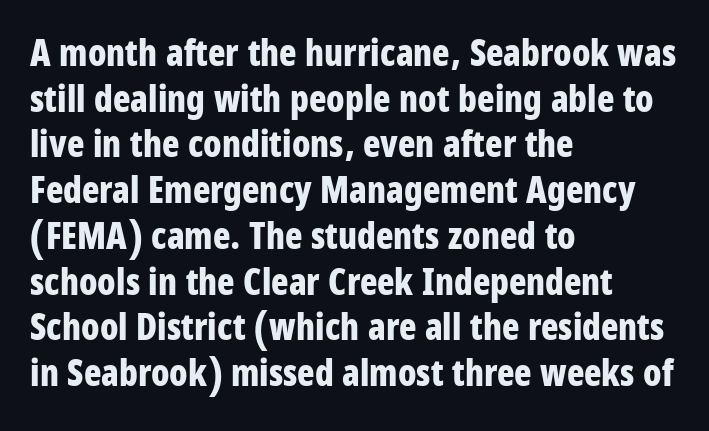
Q: Is the text bold? A: Yes.
Q: Is the text italic (slanted)? A: No, it is upright.
Q: Is the typeface a serif or a sans-serif typeface? A: Sans-serif.
Q: Is the text underlined? A: No.
Q: How is the paragraph aligned? A: Left-aligned.
Q: Is the spacing between letters normal or unusually wide? A: Normal.
Q: Is the spacing between lines tight, normal or loose? A: Normal.
Q: Width (condensed, normal, or wide)? A: Condensed.
Q: Stroke contrast? A: Low.
Q: x-height? A: Large.
Q: Monospaced? A: No.
